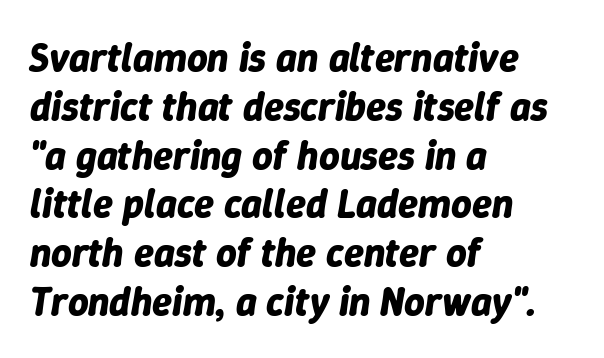
The image shows 40 px bold type, italic (leaning right); set left-aligned, line spacing 1.22x, normal letter spacing, not underlined; low stroke contrast and a medium x-height.
